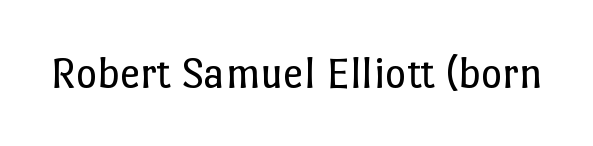
The image shows 46 px regular-weight type, upright; set normal letter spacing, not underlined; low stroke contrast and a medium x-height.
